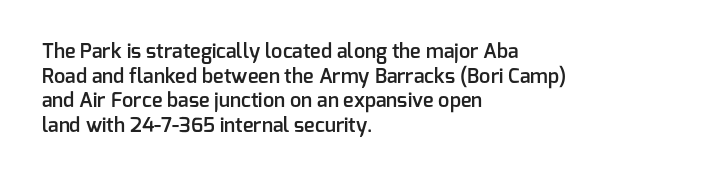
Q: Is the text bold? A: Semi-bold.
Q: Is the text italic (slanted)? A: No, it is upright.
Q: Is the text underlined? A: No.
Q: How is the paragraph aligned? A: Left-aligned.
Q: Is the spacing between letters normal or unusually wide? A: Normal.
